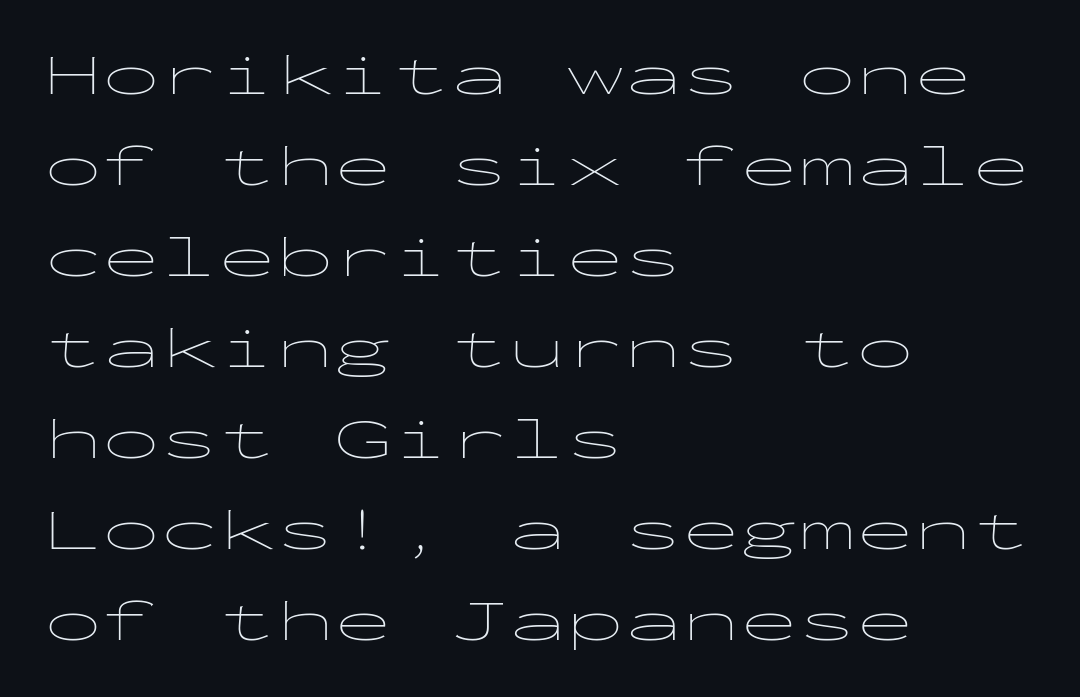
A typesetter would label this face a sans. This sample uses plain, unmodified letter spacing. Notice how descenders clear the ascenders below comfortably — that's standard leading. Fixed-width glyphs throughout — classic coding-font behaviour. This rendering uses left alignment, leaving the right contour irregular. The letterforms sit at book weight or below.
